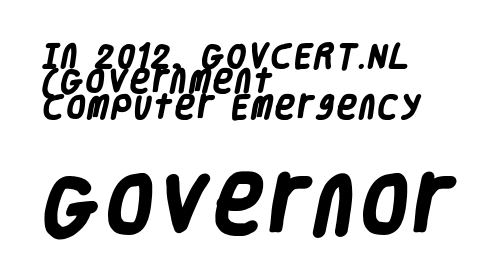
Q: Is the text bold? A: Yes.
Q: Is the typeface a serif or a sans-serif typeface? A: Sans-serif.
Q: Is the text underlined? A: No.
Q: How is the paragraph aligned? A: Left-aligned.
Q: Is the spacing between lines tight, normal or loose? A: Tight.
Q: Which block of text is set in a larger size, the first (top) or the second (bottom)? A: The second (bottom) one.
Q: Width (condensed, normal, or wide)? A: Condensed.
Q: Stroke contrast? A: Low.
Q: x-height? A: Large.
Q: Monospaced? A: No.
